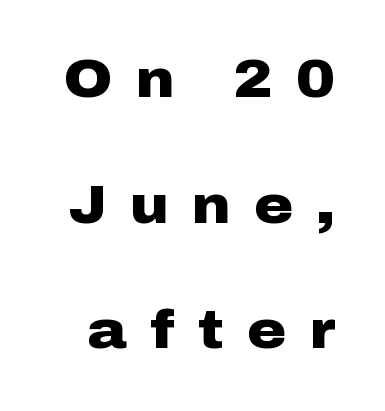
The image shows 53 px heavy, wide sans-serif type, upright; set loose line spacing (2.37x), unusually wide letter spacing (+0.44 em), not underlined; low stroke contrast and a medium x-height.
